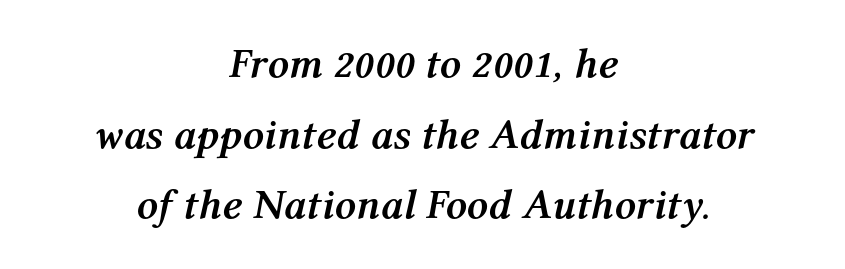
Do the characters align in a grid? No, the font is proportional. Style check: oblique. The rows are spaced the way most documents space them. Any mark beneath the type? The region is blank.
